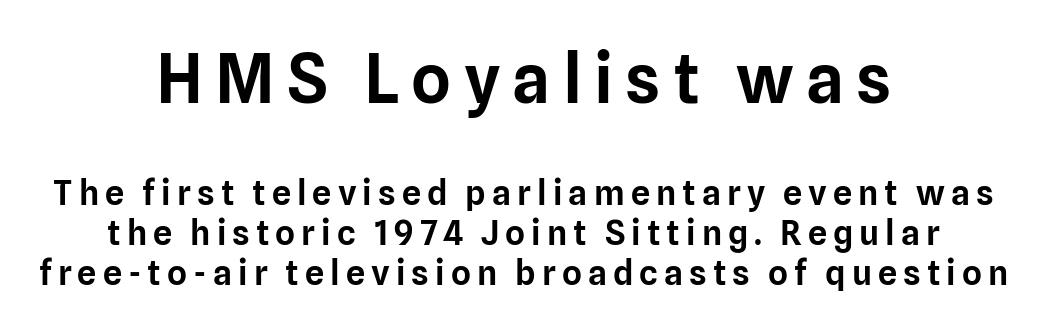
{"serif": "no", "italic": "no", "width": "normal", "stroke_contrast": "low", "x_height": "medium", "monospaced": "no", "underline": "no", "align": "center", "line_spacing_ratio": 1.18, "larger_block": "first", "size_ratio": 2.0, "glyph_px": 68}
